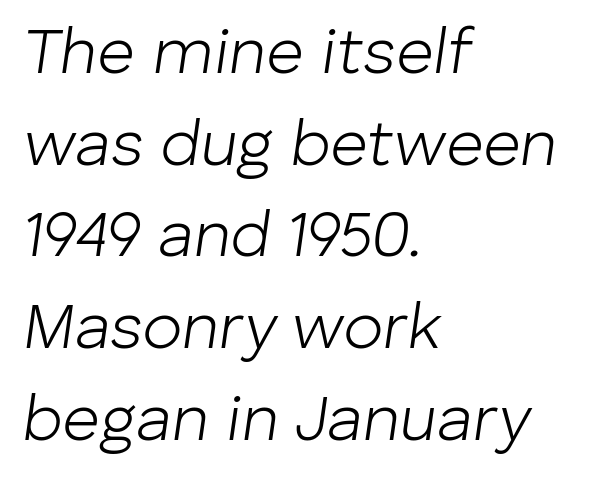
{"italic": "yes", "lean": "right", "slant_degrees": 8, "bold": "no", "weight": "light", "width": "normal", "stroke_contrast": "low", "x_height": "medium", "monospaced": "no", "underline": "no", "align": "left", "line_spacing": "normal", "line_spacing_ratio": 1.41, "letter_spacing": "normal", "letter_spacing_em": 0.0, "glyph_px": 65}
